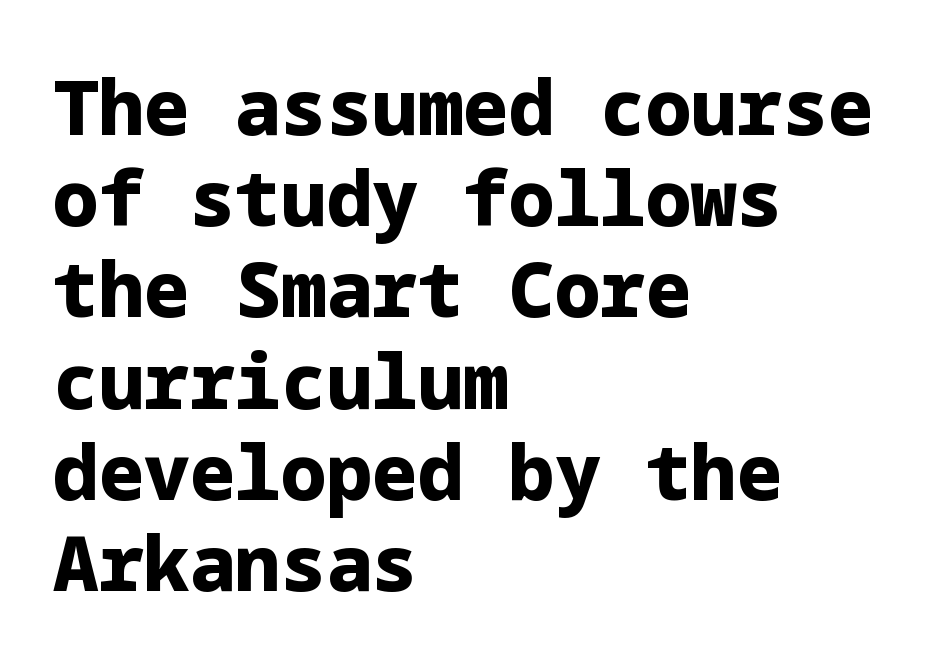
Caption: standard tracking, unaltered. Teacher's note: observe the even left margin — that is flush-left alignment. Notice how the stems are strictly vertical — no italics here. The gap between lines stays unmarked.
